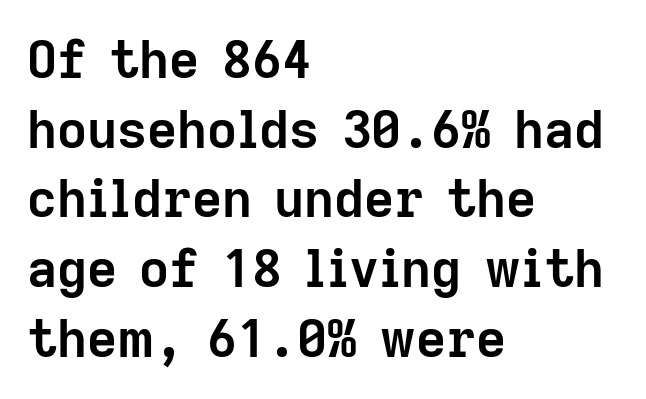
Q: Is the text bold? A: Yes.
Q: Is the text italic (slanted)? A: No, it is upright.
Q: Is the typeface a serif or a sans-serif typeface? A: Sans-serif.
Q: Is the text underlined? A: No.
Q: How is the paragraph aligned? A: Left-aligned.
Q: Is the spacing between letters normal or unusually wide? A: Normal.
Q: Is the spacing between lines tight, normal or loose? A: Normal.
Q: Width (condensed, normal, or wide)? A: Normal.
Q: Stroke contrast? A: Low.
Q: x-height? A: Medium.
Q: Monospaced? A: No.
